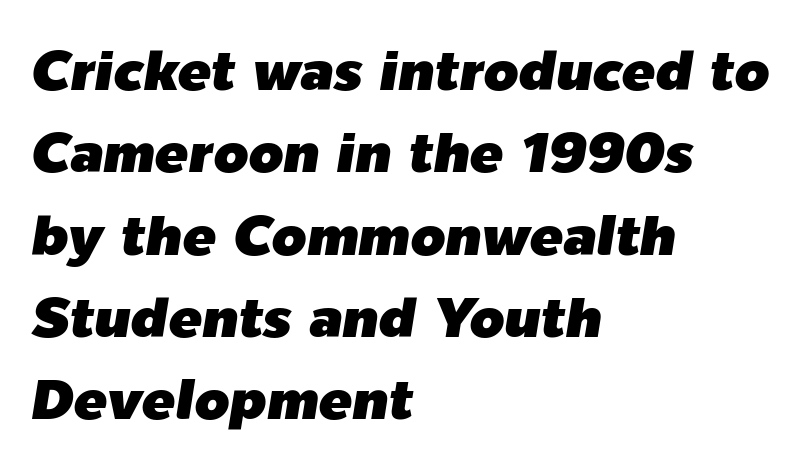
The image shows 56 px text type, italic (leaning right); set left-aligned, normal line spacing (1.47x), normal letter spacing, not underlined; low stroke contrast and a medium x-height.
